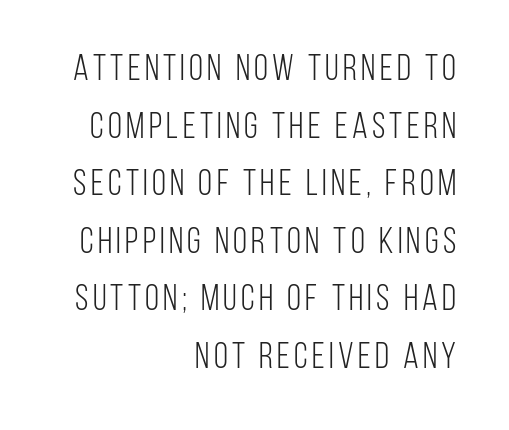
Q: Is the text bold? A: No.
Q: Is the text italic (slanted)? A: No, it is upright.
Q: Is the typeface a serif or a sans-serif typeface? A: Sans-serif.
Q: Is the text underlined? A: No.
Q: How is the paragraph aligned? A: Right-aligned.
Q: Is the spacing between lines tight, normal or loose? A: Normal.
Q: Width (condensed, normal, or wide)? A: Condensed.
Q: Stroke contrast? A: Low.
Q: x-height? A: Large.
Q: Monospaced? A: No.
